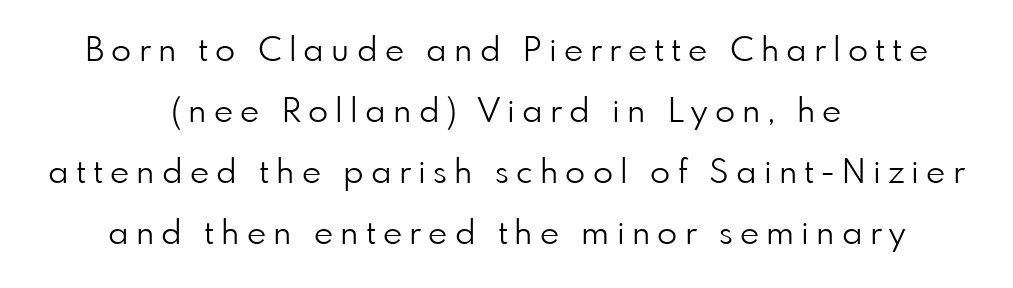
{"serif": "no", "italic": "no", "bold": "no", "weight": "light", "width": "normal", "stroke_contrast": "low", "x_height": "small", "monospaced": "no", "underline": "no", "align": "center", "line_spacing_ratio": 1.85, "letter_spacing": "wide", "letter_spacing_em": 0.22, "glyph_px": 33}
